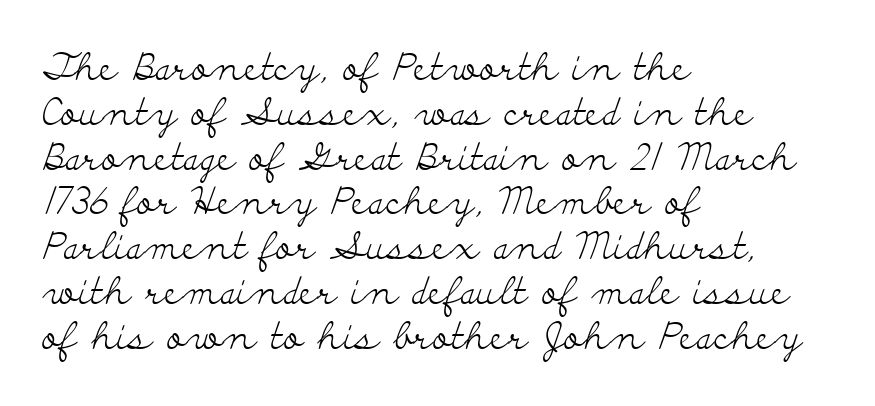
The image shows 37 px light, wide serif type; set left-aligned, line spacing 1.21x, normal letter spacing, not underlined; low stroke contrast and a small x-height.
